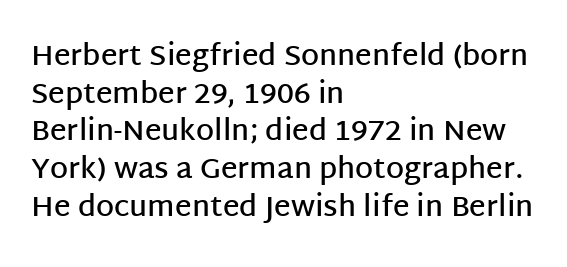
Q: Is the text bold? A: Semi-bold.
Q: Is the text italic (slanted)? A: No, it is upright.
Q: Is the typeface a serif or a sans-serif typeface? A: Sans-serif.
Q: Is the text underlined? A: No.
Q: How is the paragraph aligned? A: Left-aligned.
Q: Is the spacing between letters normal or unusually wide? A: Normal.
Q: Is the spacing between lines tight, normal or loose? A: Normal.
Q: Width (condensed, normal, or wide)? A: Normal.
Q: Stroke contrast? A: Low.
Q: x-height? A: Large.
Q: Monospaced? A: No.
